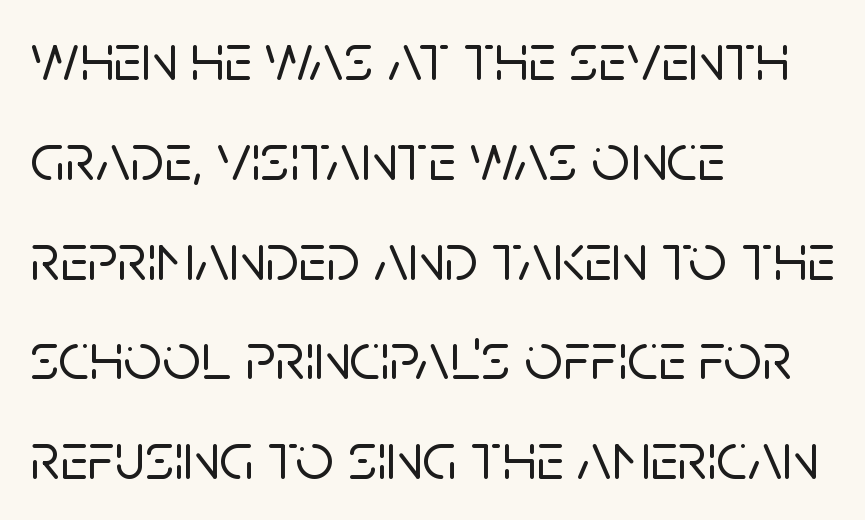
The image shows 67 px sans-serif type, upright; set left-aligned, normal line spacing (1.49x), normal letter spacing, not underlined; low stroke contrast and a large x-height.
